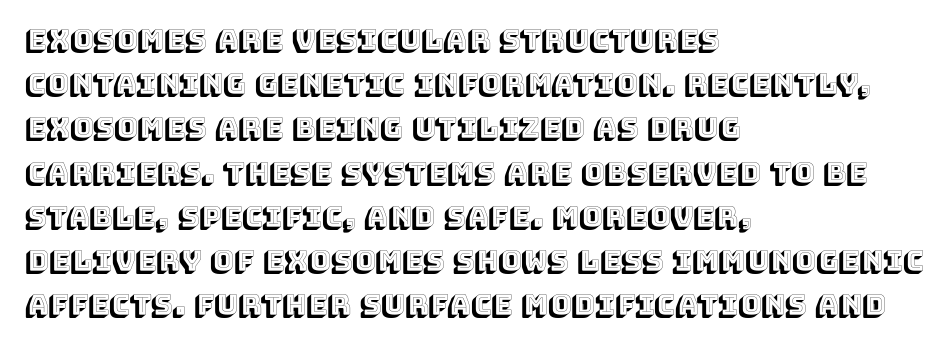
The image shows 28 px text type, upright; set left-aligned, normal line spacing (1.58x), normal letter spacing, not underlined; a large x-height.
